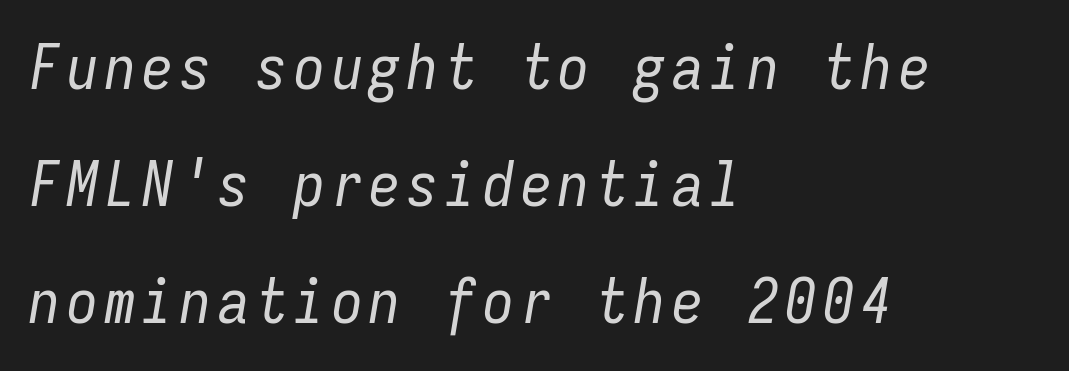
{"italic": "yes", "lean": "right", "slant_degrees": 9, "bold": "no", "weight": "regular", "width": "condensed", "stroke_contrast": "low", "x_height": "medium", "monospaced": "yes", "underline": "no", "align": "left", "line_spacing_ratio": 1.89, "glyph_px": 62}
